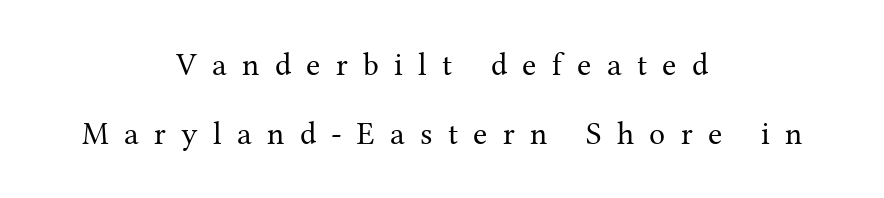
The lines are quadded center. Style check: upright. Stroke thickness stays within the range of a standard reading face or lighter. This rendering features lettering with no underline.
